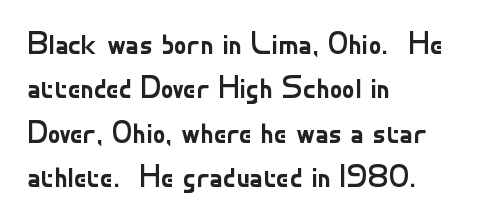
The image shows 32 px regular-weight sans-serif type, upright; set left-aligned, normal line spacing (1.39x), normal letter spacing, not underlined; low stroke contrast and a small x-height.
